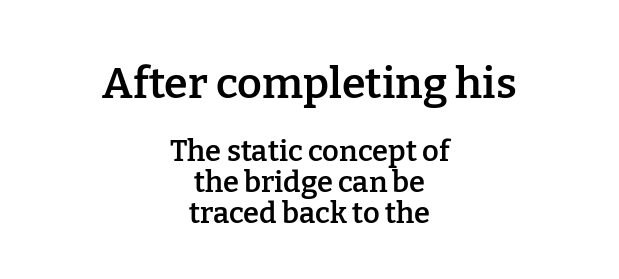
The image shows 43 px semibold serif type, upright; set centered, tight line spacing (1.07x), normal letter spacing, not underlined; the first (top) block is 1.48x larger; low stroke contrast and a medium x-height.
